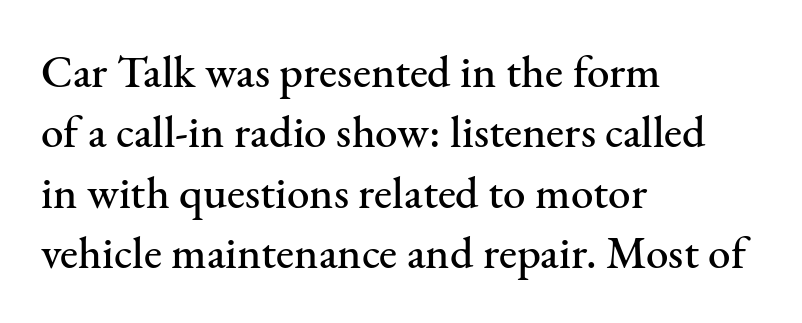
{"serif": "yes", "italic": "no", "width": "normal", "stroke_contrast": "medium", "x_height": "small", "monospaced": "no", "underline": "no", "align": "left", "line_spacing": "normal", "line_spacing_ratio": 1.34, "letter_spacing": "normal", "letter_spacing_em": 0.0, "glyph_px": 45}
